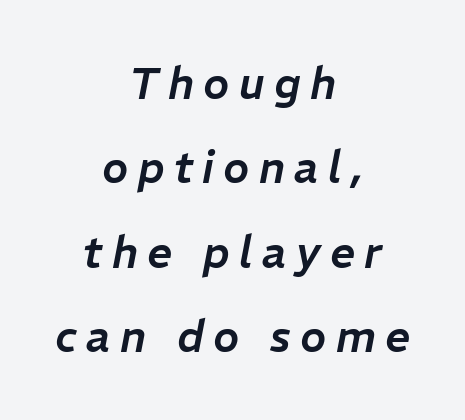
Q: Is the text italic (slanted)? A: Yes, it leans right by about 11 degrees.
Q: Is the text underlined? A: No.
Q: How is the paragraph aligned? A: Centered.
Q: Is the spacing between letters normal or unusually wide? A: Unusually wide.
Q: Is the spacing between lines tight, normal or loose? A: Loose.
Q: Width (condensed, normal, or wide)? A: Normal.
Q: Stroke contrast? A: Low.
Q: x-height? A: Medium.
Q: Monospaced? A: No.
